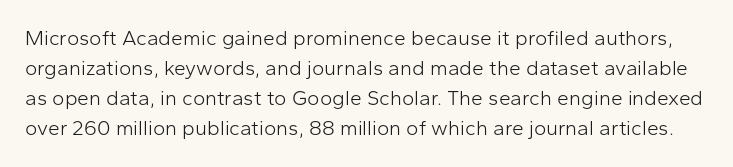
Q: Is the text bold? A: No.
Q: Is the text italic (slanted)? A: No, it is upright.
Q: Is the text underlined? A: No.
Q: Is the spacing between letters normal or unusually wide? A: Normal.
Q: Is the spacing between lines tight, normal or loose? A: Normal.
